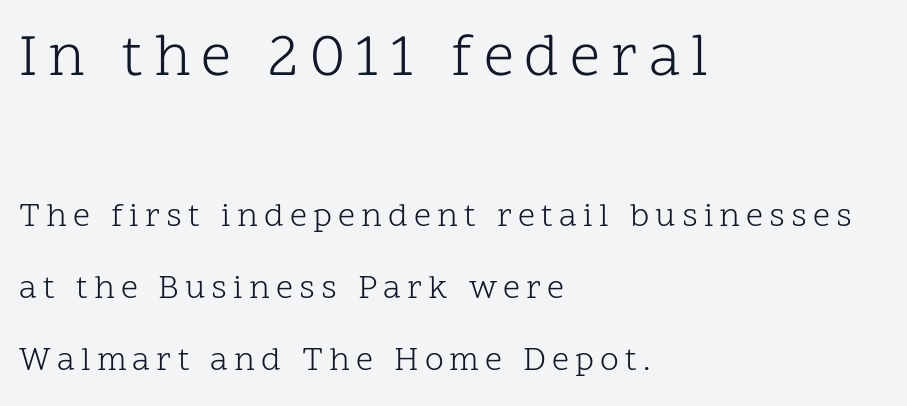
Q: Is the text bold? A: No.
Q: Is the text italic (slanted)? A: No, it is upright.
Q: Is the typeface a serif or a sans-serif typeface? A: Serif.
Q: Is the text underlined? A: No.
Q: How is the paragraph aligned? A: Left-aligned.
Q: Is the spacing between lines tight, normal or loose? A: Loose.
Q: Which block of text is set in a larger size, the first (top) or the second (bottom)? A: The first (top) one.
Q: Width (condensed, normal, or wide)? A: Normal.
Q: Stroke contrast? A: Low.
Q: x-height? A: Medium.
Q: Monospaced? A: No.
